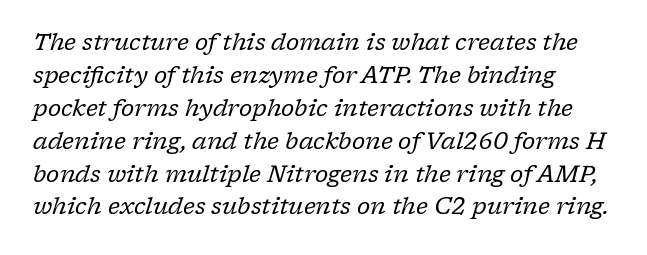
{"italic": "yes", "lean": "right", "slant_degrees": 17, "bold": "no", "underline": "no", "align": "left", "line_spacing": "normal", "line_spacing_ratio": 1.43, "letter_spacing": "normal", "letter_spacing_em": 0.0, "glyph_px": 23}
